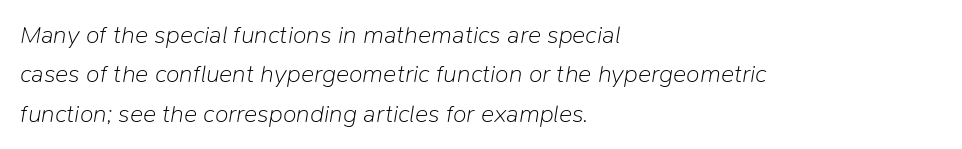
{"italic": "yes", "lean": "right", "slant_degrees": 9, "bold": "no", "underline": "no", "align": "left", "line_spacing": "normal", "line_spacing_ratio": 1.58, "letter_spacing": "normal", "letter_spacing_em": 0.0, "glyph_px": 25}
